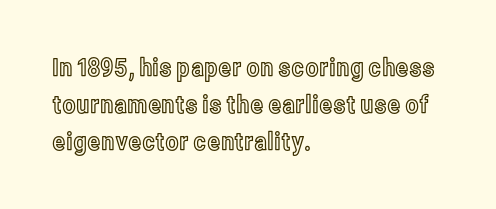
Q: Is the text italic (slanted)? A: No, it is upright.
Q: Is the text underlined? A: No.
Q: How is the paragraph aligned? A: Left-aligned.
Q: Is the spacing between letters normal or unusually wide? A: Normal.
Q: Is the spacing between lines tight, normal or loose? A: Normal.
